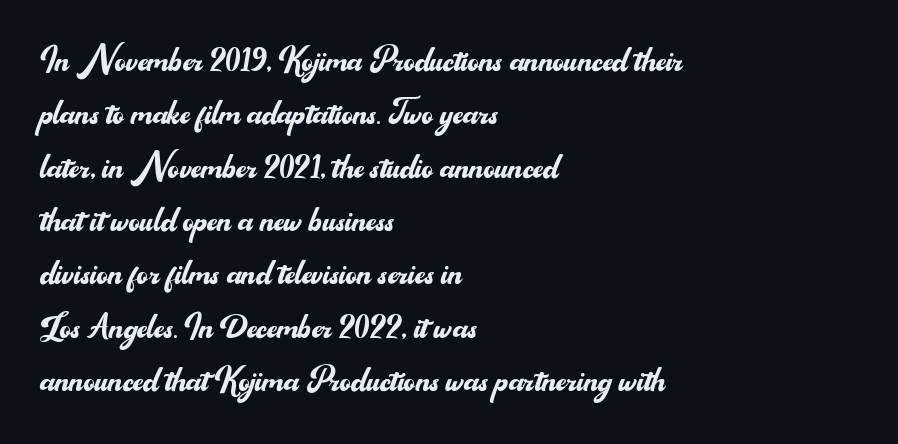
The passage shown is not bold in any degree. You could not count columns in this text — the font is proportionally spaced. Here the glyphs are tracked normally, forming tight word shapes. Layout note: lines flush left.
